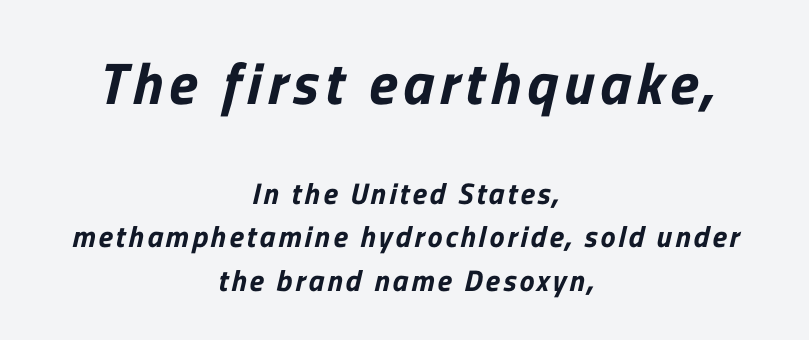
This sample keeps an unexceptional amount of space between lines. Varying glyph widths throughout — classic text-font behaviour. Grotesque or geometric, the face here clearly has no serifs. Descenders are the only things crossing below the line. The compositor balanced each line on the midline.
